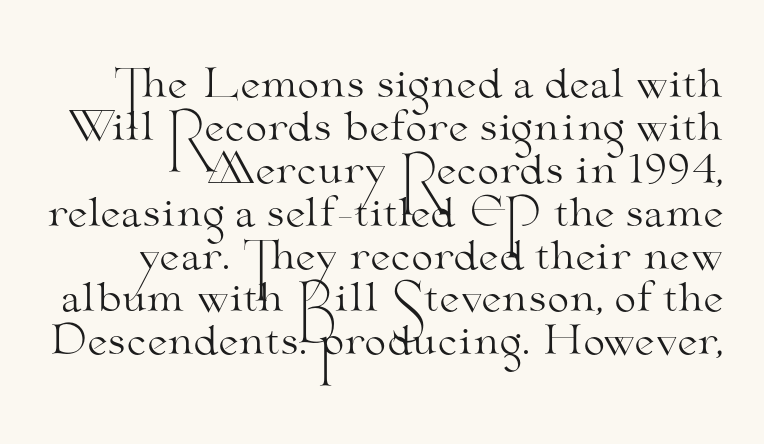
The image shows 39 px light, wide serif type, upright; set tight line spacing (1.1x), normal letter spacing, not underlined; medium stroke contrast and a small x-height.
